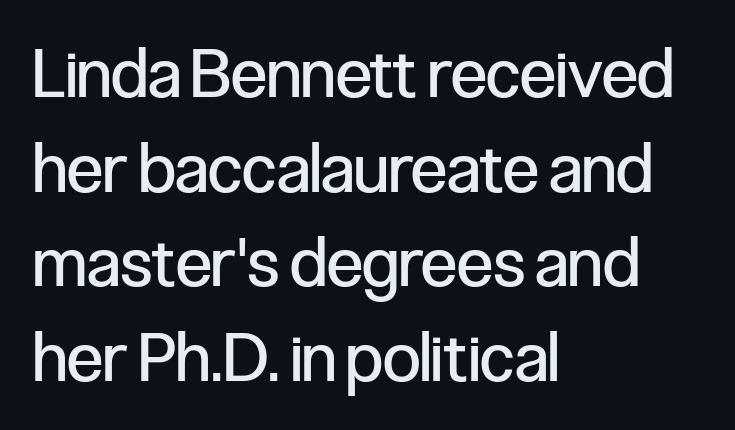
The image shows 68 px regular-weight, condensed sans-serif type, upright; set left-aligned, normal line spacing (1.39x), normal letter spacing, not underlined; low stroke contrast and a medium x-height.
